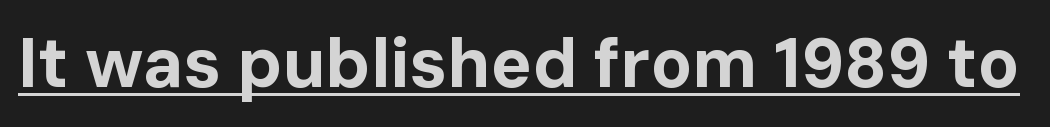
{"serif": "no", "italic": "no", "bold": "yes", "weight": "bold", "width": "normal", "stroke_contrast": "low", "x_height": "medium", "monospaced": "no", "underline": "yes", "letter_spacing": "normal", "letter_spacing_em": 0.0, "glyph_px": 69}
